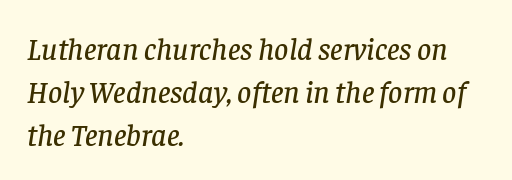
Q: Is the text italic (slanted)? A: Yes, it leans right by about 8 degrees.
Q: Is the typeface a serif or a sans-serif typeface? A: Serif.
Q: Is the text underlined? A: No.
Q: How is the paragraph aligned? A: Left-aligned.
Q: Is the spacing between letters normal or unusually wide? A: Normal.
Q: Is the spacing between lines tight, normal or loose? A: Normal.
Q: Width (condensed, normal, or wide)? A: Normal.
Q: Stroke contrast? A: Low.
Q: x-height? A: Large.
Q: Monospaced? A: No.
